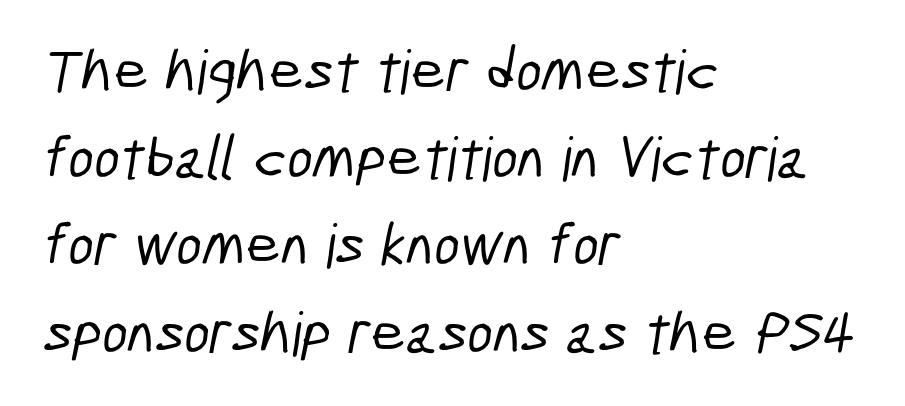
Q: Is the typeface a serif or a sans-serif typeface? A: Sans-serif.
Q: Is the text underlined? A: No.
Q: How is the paragraph aligned? A: Left-aligned.
Q: Is the spacing between letters normal or unusually wide? A: Normal.
Q: Is the spacing between lines tight, normal or loose? A: Normal.
Q: Width (condensed, normal, or wide)? A: Condensed.
Q: Stroke contrast? A: Low.
Q: x-height? A: Medium.
Q: Monospaced? A: No.
